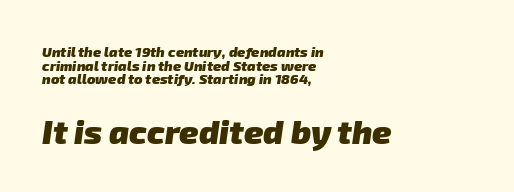
The lines in this sample share a left origin and differ only in where they stop. The line-height multiplier appears low, near solid setting. Pretty heavy lettering here — definitely bold. Classification — sans serif. A clean baseline with only descenders dipping below it.
